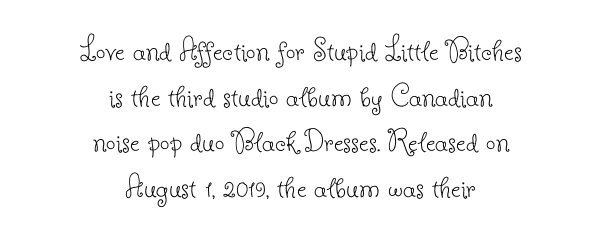
The passage shown is not bold in any degree. The paragraph has two soft edges and a firm central axis. Italic? Not at all — the glyphs are vertical. Honestly, there is no underline to notice here at all. This sample keeps an unexceptional amount of space between lines.
